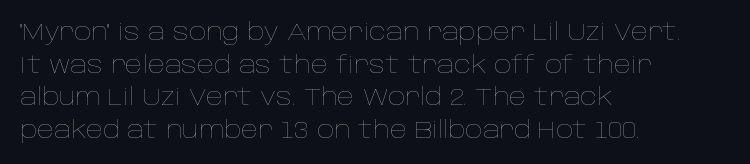
Plain, unruled lines of type. Ordinary non-slanted type is in use. Does extra space separate the letters? No, they use regular spacing. This is not heavy type; no bold has been used. These lines sit exactly where default settings would place them. Reading down the block, your eye returns to a fixed left position each line.
